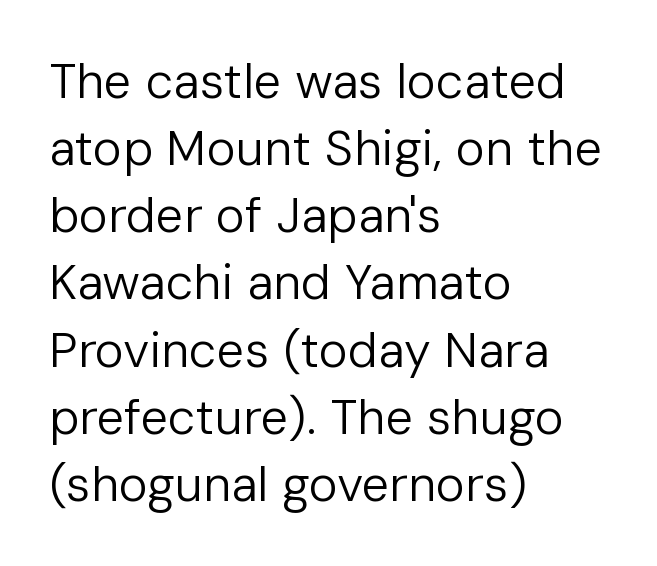
Q: Is the text bold? A: No.
Q: Is the text italic (slanted)? A: No, it is upright.
Q: Is the typeface a serif or a sans-serif typeface? A: Sans-serif.
Q: Is the text underlined? A: No.
Q: How is the paragraph aligned? A: Left-aligned.
Q: Is the spacing between letters normal or unusually wide? A: Normal.
Q: Is the spacing between lines tight, normal or loose? A: Normal.
Q: Width (condensed, normal, or wide)? A: Normal.
Q: Stroke contrast? A: Low.
Q: x-height? A: Medium.
Q: Monospaced? A: No.
